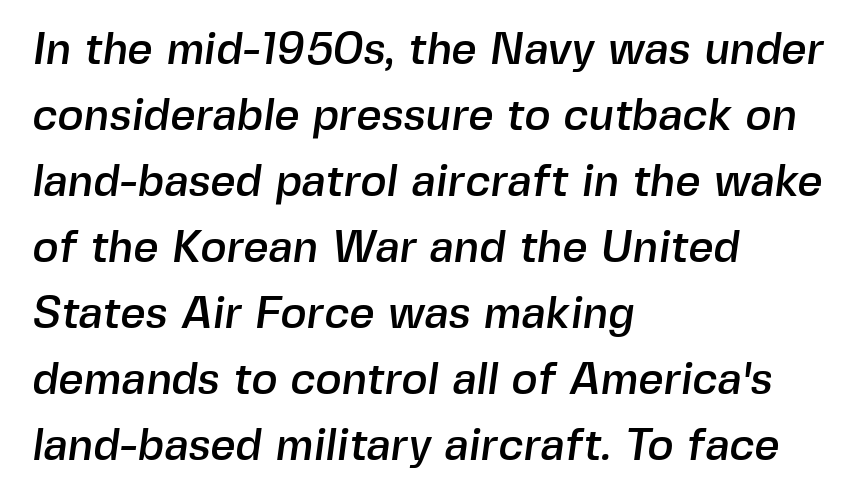
{"serif": "no", "width": "normal", "x_height": "medium", "monospaced": "no", "underline": "no", "align": "left", "line_spacing": "normal", "line_spacing_ratio": 1.5, "letter_spacing": "normal", "letter_spacing_em": 0.0, "glyph_px": 44}
